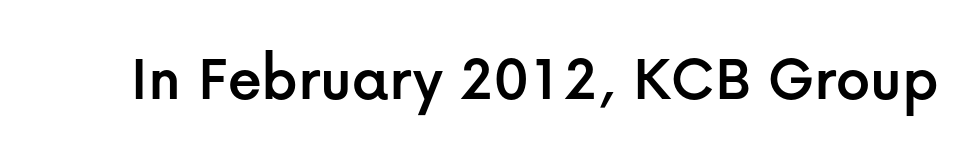
Q: Is the text italic (slanted)? A: No, it is upright.
Q: Is the typeface a serif or a sans-serif typeface? A: Sans-serif.
Q: Is the text underlined? A: No.
Q: Is the spacing between letters normal or unusually wide? A: Normal.
Q: Width (condensed, normal, or wide)? A: Normal.
Q: Stroke contrast? A: Low.
Q: x-height? A: Medium.
Q: Monospaced? A: No.
